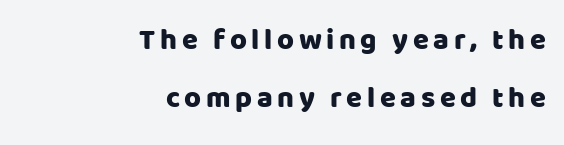
The image shows 29 px sans-serif type, upright; set right-aligned, loose line spacing (2.0x), not underlined; low stroke contrast and a large x-height.
